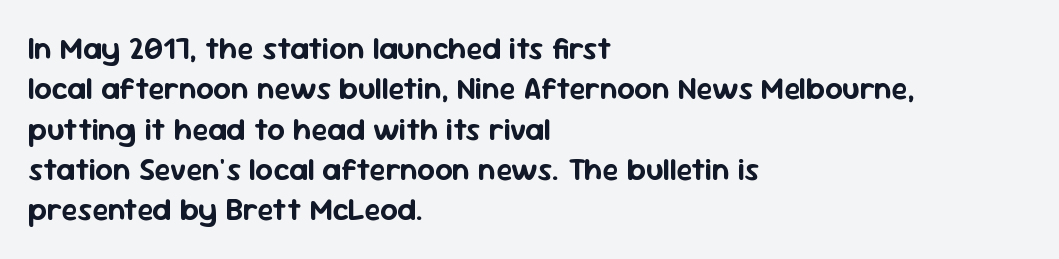
Tracking here is standard; glyphs follow each other at the usual distance. This is the regular roman posture of the typeface. The lines in this sample share a left origin and differ only in where they stop. Think of a printed novel: that variable character pitch is what you see here. The passage shown is typeset with a sans-serif family. In terms of leading, this rendering sits right in the middle.
